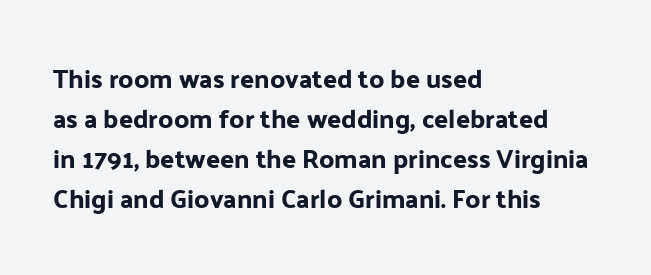
The image shows 26 px text type, upright; set left-aligned, normal line spacing (1.54x), normal letter spacing, not underlined.
